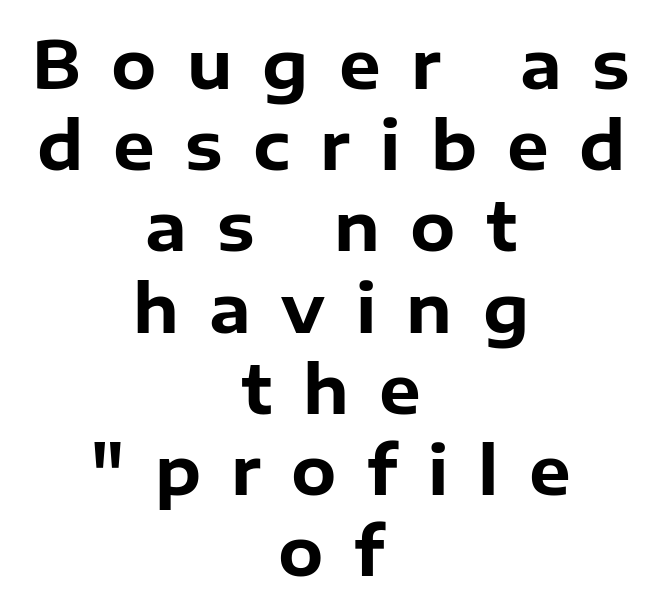
Q: Is the text bold? A: Yes.
Q: Is the text italic (slanted)? A: No, it is upright.
Q: Is the typeface a serif or a sans-serif typeface? A: Sans-serif.
Q: Is the text underlined? A: No.
Q: How is the paragraph aligned? A: Centered.
Q: Is the spacing between letters normal or unusually wide? A: Unusually wide.
Q: Width (condensed, normal, or wide)? A: Normal.
Q: Stroke contrast? A: Low.
Q: x-height? A: Medium.
Q: Monospaced? A: No.
